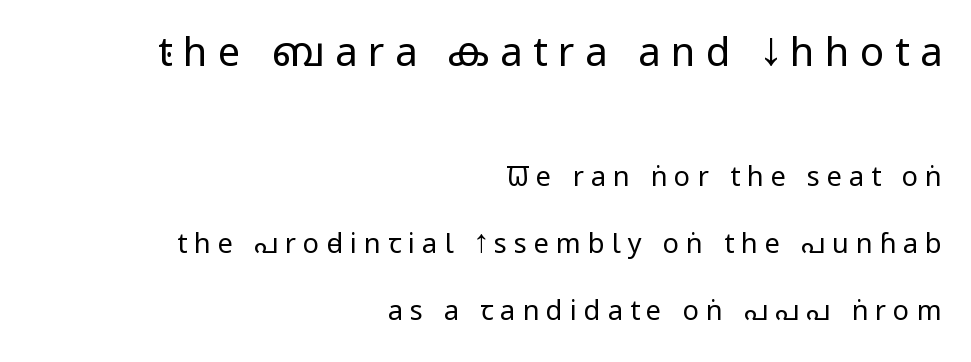
Heft: none added — not bold. The specimen omits any rule beneath the text block's lines. The passage shown begins with its larger block and ends with its smaller one. Whoever set this chose breathing room over compactness in the vertical rhythm. Right-aligned paragraph, ragged on the left. The tracking reads as deliberately expanded to a designer's eye.
